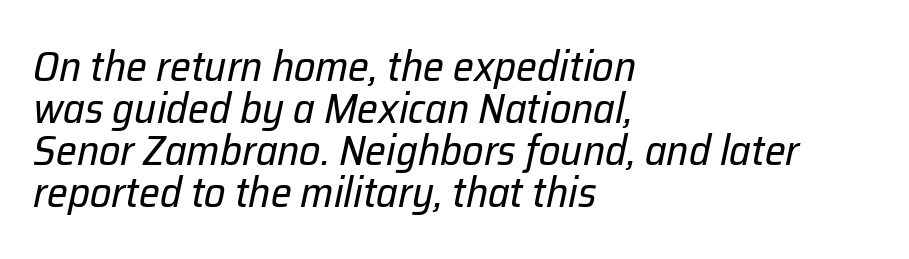
Note the varied advance widths — an 'i' is clearly narrower than an 'm'. The space beneath each line is pristine and unruled. Heaviness? Minimal to ordinary, like unemphasized prose. The ragged edge is on the right, which tells us the setting is flush left.
